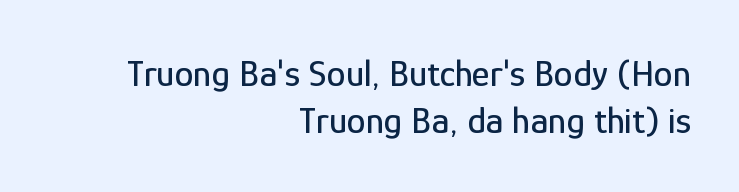
Students, observe: this is what conventionally led text looks like. Unmarked baselines from the first word to the last. Reading down the block, your eye finds every line finishing at a fixed right position. You could call the tracking neutral — neither tight nor loose.
